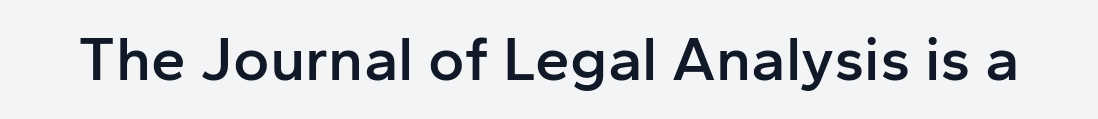
Q: Is the text bold? A: Semi-bold.
Q: Is the text italic (slanted)? A: No, it is upright.
Q: Is the typeface a serif or a sans-serif typeface? A: Sans-serif.
Q: Is the text underlined? A: No.
Q: Is the spacing between letters normal or unusually wide? A: Normal.
Q: Width (condensed, normal, or wide)? A: Normal.
Q: Stroke contrast? A: Low.
Q: x-height? A: Medium.
Q: Monospaced? A: No.
